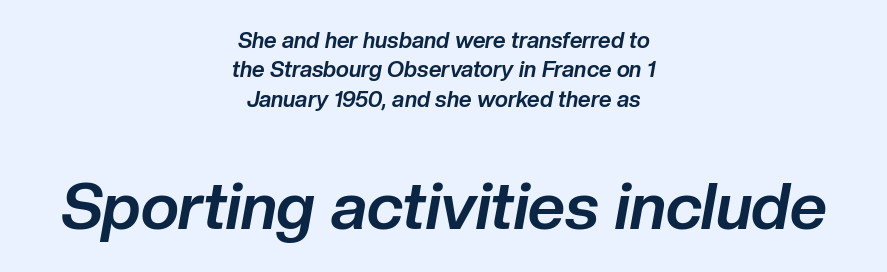
{"italic": "yes", "lean": "right", "slant_degrees": 10, "bold": "yes", "weight": "bold", "width": "normal", "stroke_contrast": "low", "x_height": "medium", "monospaced": "no", "underline": "no", "align": "center", "line_spacing": "normal", "line_spacing_ratio": 1.33, "letter_spacing": "normal", "letter_spacing_em": 0.0, "larger_block": "second", "size_ratio": 2.95, "glyph_px": 65}
